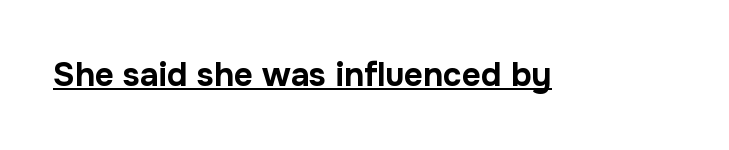
You can tell from the bare stems that sans-serif type was used. These lines carry a lot of weight — the face is fully bold. The letters sit at their default tracking, neither squeezed nor spread. Varying glyph widths throughout — classic text-font behaviour. Quick note: underline on.
